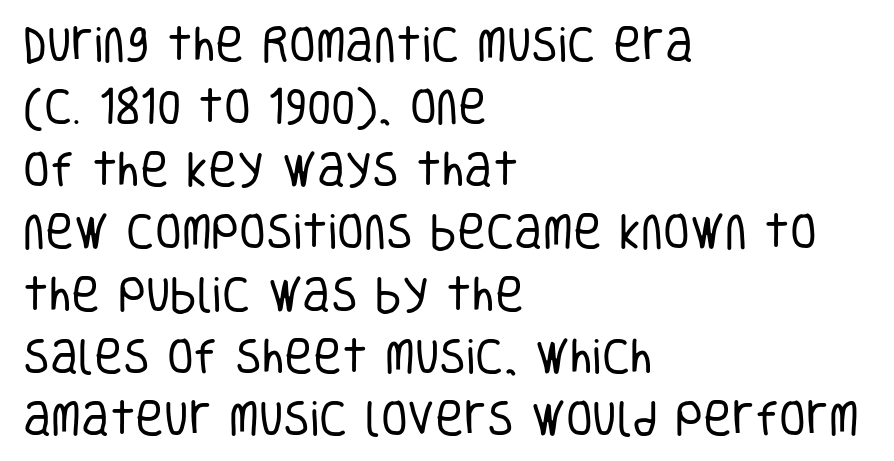
The lines in this sample share a left origin and differ only in where they stop. Whoever set this chose a conventional vertical rhythm. The type family on display is of the sans-serif kind. A quiet, ordinary-to-light weight characterises the typeface. When letters stand straight like this, we call the style roman or upright.
